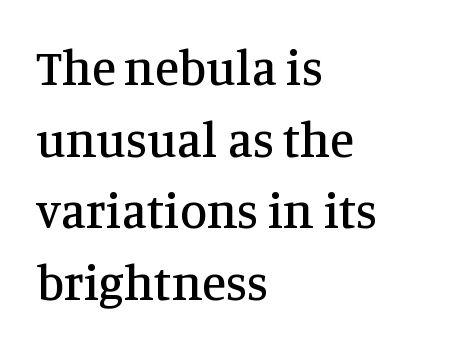
Think of a printed novel: that variable character pitch is what you see here. Posture: upright roman. The setting favours the left margin, as ordinary paragraphs usually do. Regular leading. How are the letters spaced? Ordinarily, with no added tracking.
